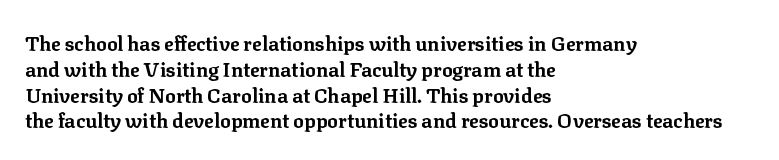
{"italic": "no", "bold": "yes", "underline": "no", "align": "left", "line_spacing": "normal", "line_spacing_ratio": 1.29, "letter_spacing": "normal", "letter_spacing_em": 0.0, "glyph_px": 20}
